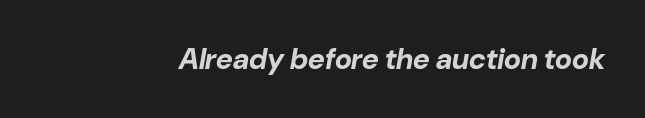
{"italic": "yes", "lean": "right", "slant_degrees": 10, "bold": "yes", "weight": "bold", "width": "normal", "stroke_contrast": "low", "x_height": "medium", "monospaced": "no", "underline": "no", "letter_spacing": "normal", "letter_spacing_em": 0.0, "glyph_px": 29}
